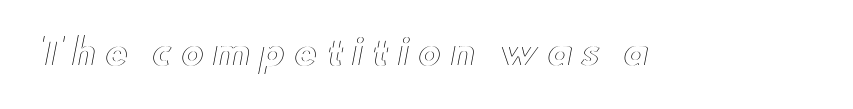
Q: Is the text italic (slanted)? A: Yes.
Q: Is the text underlined? A: No.
Q: Is the spacing between letters normal or unusually wide? A: Unusually wide.
Q: Width (condensed, normal, or wide)? A: Wide.
Q: x-height? A: Small.
Q: Monospaced? A: No.
